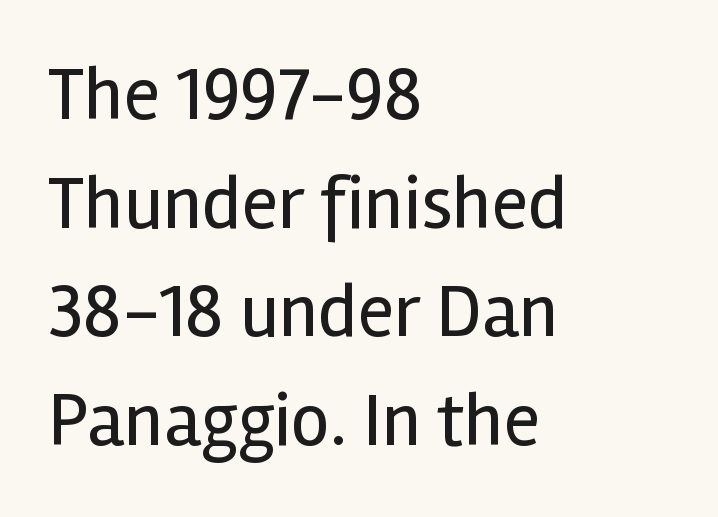
{"serif": "no", "italic": "no", "bold": "no", "weight": "regular", "width": "normal", "x_height": "medium", "monospaced": "no", "underline": "no", "align": "left", "line_spacing": "normal", "line_spacing_ratio": 1.43, "letter_spacing": "normal", "letter_spacing_em": 0.0, "glyph_px": 76}
